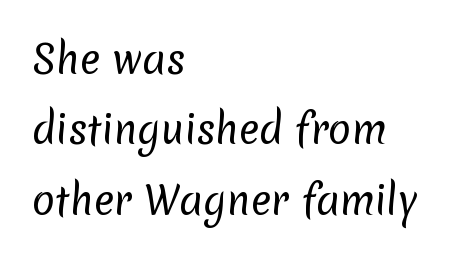
{"serif": "no", "bold": "no", "weight": "regular", "width": "normal", "stroke_contrast": "low", "x_height": "medium", "monospaced": "no", "underline": "no", "align": "left", "line_spacing_ratio": 1.85, "letter_spacing": "normal", "letter_spacing_em": 0.0, "glyph_px": 38}
